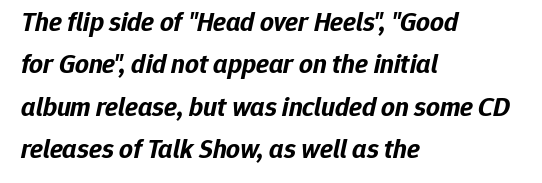
Caption: standard tracking, unaltered. The sample has been set heavy, in full bold. Is the block centered? No — it sits flush against the left margin. The face used here has a pronounced slope to its letters. The space between consecutive lines is moderate.
